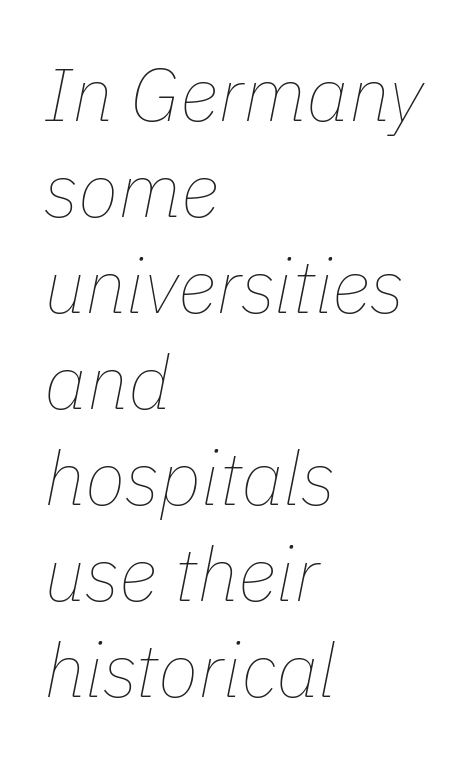
The image shows 75 px thin type, italic (leaning right); set left-aligned, normal line spacing (1.28x), normal letter spacing, not underlined; low stroke contrast and a medium x-height.
